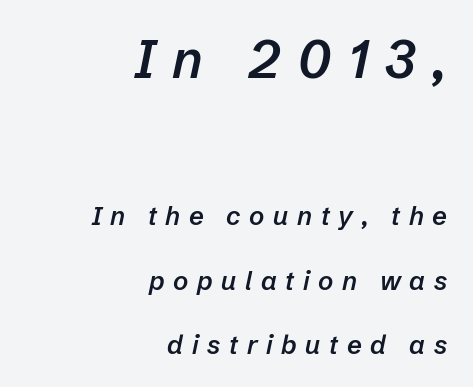
Q: Is the text bold? A: Semi-bold.
Q: Is the text italic (slanted)? A: Yes, it leans right by about 12 degrees.
Q: Is the text underlined? A: No.
Q: How is the paragraph aligned? A: Right-aligned.
Q: Is the spacing between letters normal or unusually wide? A: Unusually wide.
Q: Is the spacing between lines tight, normal or loose? A: Loose.
Q: Which block of text is set in a larger size, the first (top) or the second (bottom)? A: The first (top) one.
Q: Width (condensed, normal, or wide)? A: Normal.
Q: Stroke contrast? A: Low.
Q: x-height? A: Medium.
Q: Monospaced? A: No.
